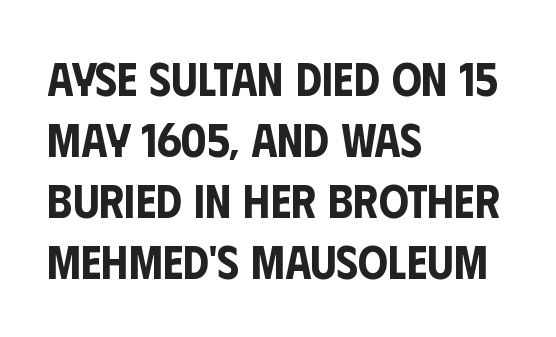
{"serif": "no", "italic": "no", "width": "condensed", "stroke_contrast": "low", "x_height": "large", "monospaced": "no", "underline": "no", "align": "left", "line_spacing": "normal", "line_spacing_ratio": 1.3, "letter_spacing": "normal", "letter_spacing_em": 0.0, "glyph_px": 47}
